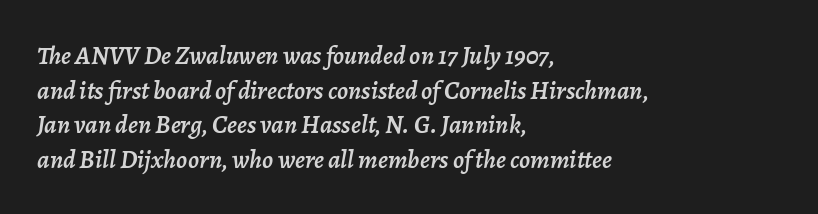
Q: Is the text italic (slanted)? A: Yes, it leans right by about 7 degrees.
Q: Is the text underlined? A: No.
Q: How is the paragraph aligned? A: Left-aligned.
Q: Is the spacing between letters normal or unusually wide? A: Normal.
Q: Is the spacing between lines tight, normal or loose? A: Normal.
